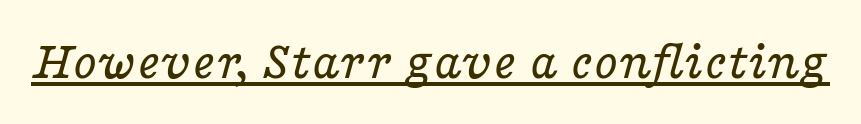
The image shows 56 px regular-weight, wide serif type, italic (leaning right); set normal letter spacing, underlined; low stroke contrast and a medium x-height.
